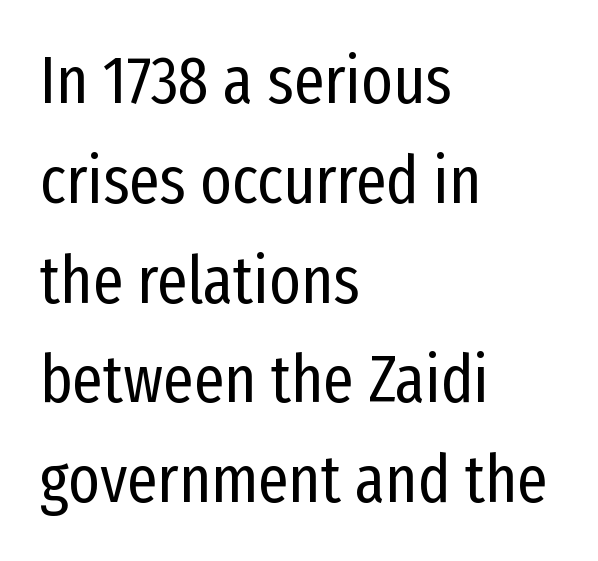
Q: Is the text bold? A: No.
Q: Is the text italic (slanted)? A: No, it is upright.
Q: Is the typeface a serif or a sans-serif typeface? A: Sans-serif.
Q: Is the text underlined? A: No.
Q: How is the paragraph aligned? A: Left-aligned.
Q: Is the spacing between letters normal or unusually wide? A: Normal.
Q: Is the spacing between lines tight, normal or loose? A: Normal.
Q: Width (condensed, normal, or wide)? A: Condensed.
Q: Stroke contrast? A: Low.
Q: x-height? A: Medium.
Q: Monospaced? A: No.
